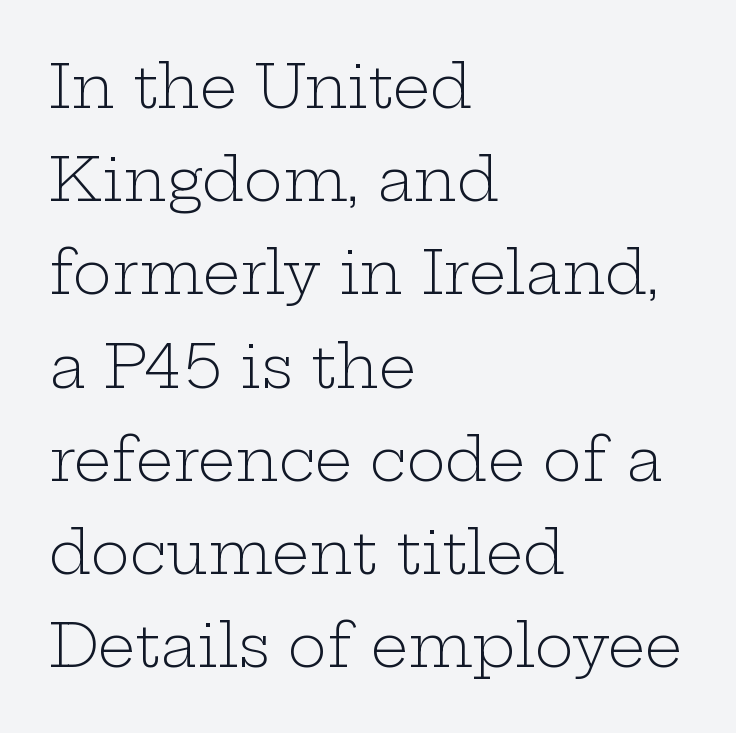
{"serif": "yes", "italic": "no", "bold": "no", "weight": "light", "width": "wide", "stroke_contrast": "low", "x_height": "medium", "monospaced": "no", "underline": "no", "align": "left", "line_spacing": "normal", "line_spacing_ratio": 1.58, "letter_spacing": "normal", "letter_spacing_em": 0.0, "glyph_px": 59}
